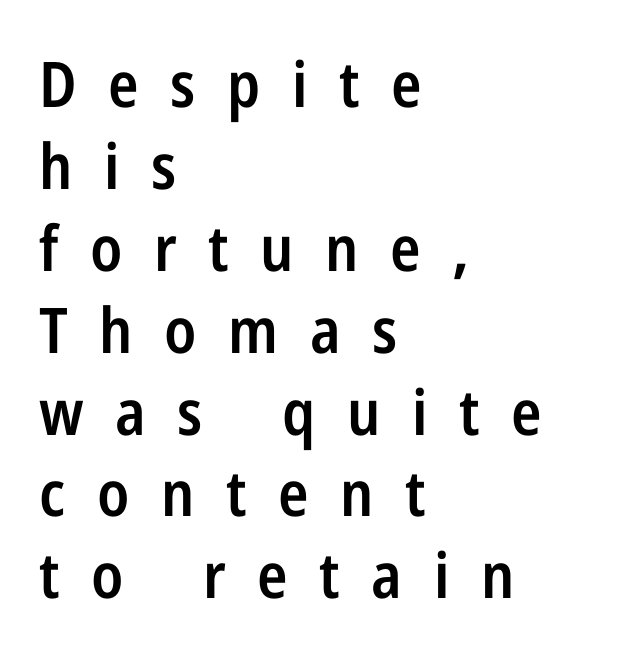
Line spacing here is normal. A classic flush-left, rag-right setting is used for this passage. The string is rendered with underlining switched off. The strokes are fattened partway — semibold, not bold. How are the letters spaced? Widely, with obvious added tracking.
